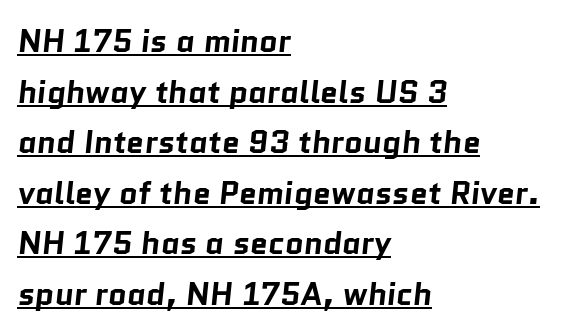
{"serif": "no", "bold": "yes", "weight": "bold", "width": "normal", "stroke_contrast": "low", "x_height": "medium", "monospaced": "no", "underline": "yes", "align": "left", "line_spacing": "normal", "line_spacing_ratio": 1.58, "letter_spacing": "normal", "letter_spacing_em": 0.0, "glyph_px": 32}
